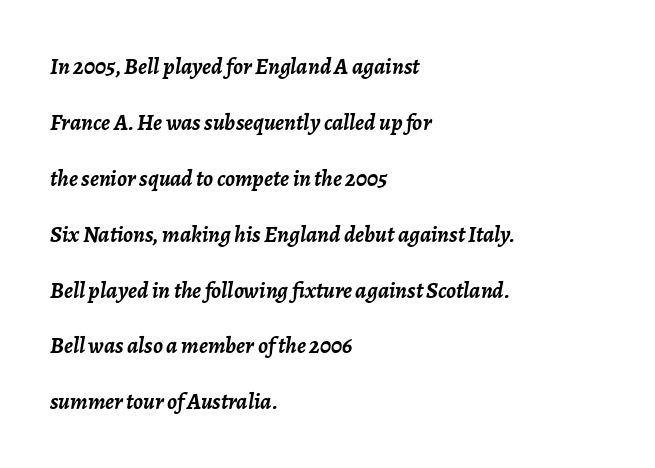
Q: Is the text bold? A: Yes.
Q: Is the text italic (slanted)? A: Yes, it leans right by about 7 degrees.
Q: Is the text underlined? A: No.
Q: How is the paragraph aligned? A: Left-aligned.
Q: Is the spacing between letters normal or unusually wide? A: Normal.
Q: Is the spacing between lines tight, normal or loose? A: Loose.
